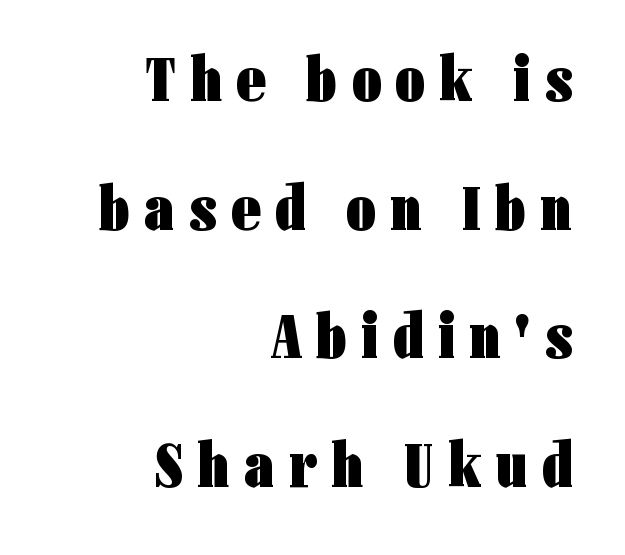
The image shows 64 px heavy, condensed sans-serif type, upright; set right-aligned, loose line spacing (2.01x), unusually wide letter spacing (+0.23 em), not underlined; low stroke contrast and a medium x-height.
